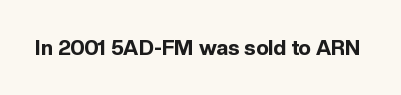
The image shows 21 px bold type, upright; set normal letter spacing, not underlined.
